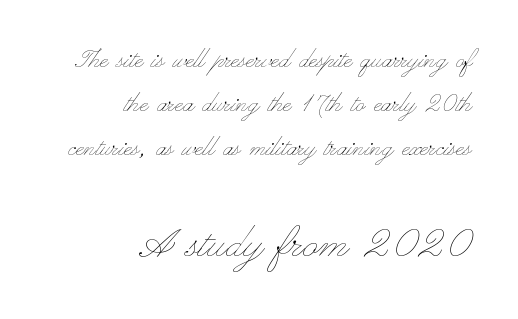
The image shows 52 px thin, wide type; set right-aligned, normal line spacing (1.47x), normal letter spacing, not underlined; the second (bottom) block is 1.73x larger; low stroke contrast and a small x-height.
